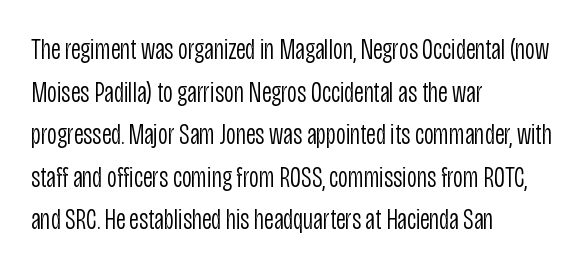
{"serif": "no", "italic": "no", "bold": "no", "weight": "light", "width": "condensed", "stroke_contrast": "low", "x_height": "large", "monospaced": "no", "underline": "no", "align": "left", "line_spacing": "normal", "line_spacing_ratio": 1.42, "letter_spacing": "normal", "letter_spacing_em": 0.0, "glyph_px": 30}
